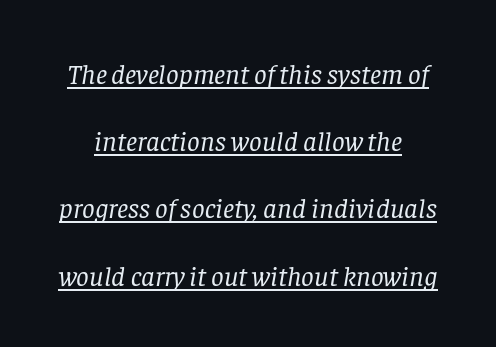
The weight would be labelled regular, book, light, or lighter still. This is serif lettering, the kind often seen in printed books. Tracking value appears to be zero — textbook default spacing. The space between consecutive lines is lavish. Varying glyph widths throughout — classic text-font behaviour.
